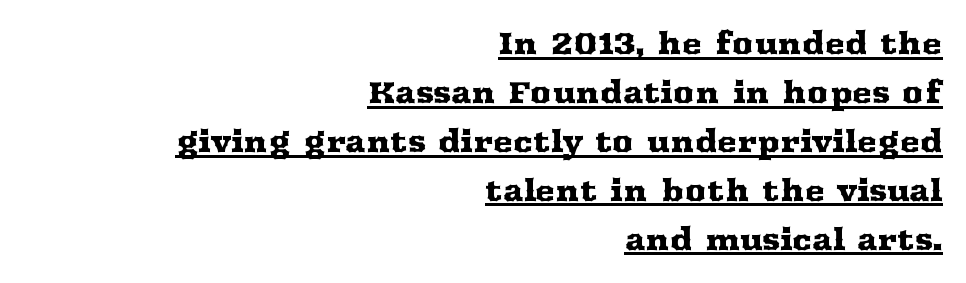
The image shows 30 px wide serif type, upright; set right-aligned, normal line spacing (1.63x), normal letter spacing, underlined; medium stroke contrast and a medium x-height.
